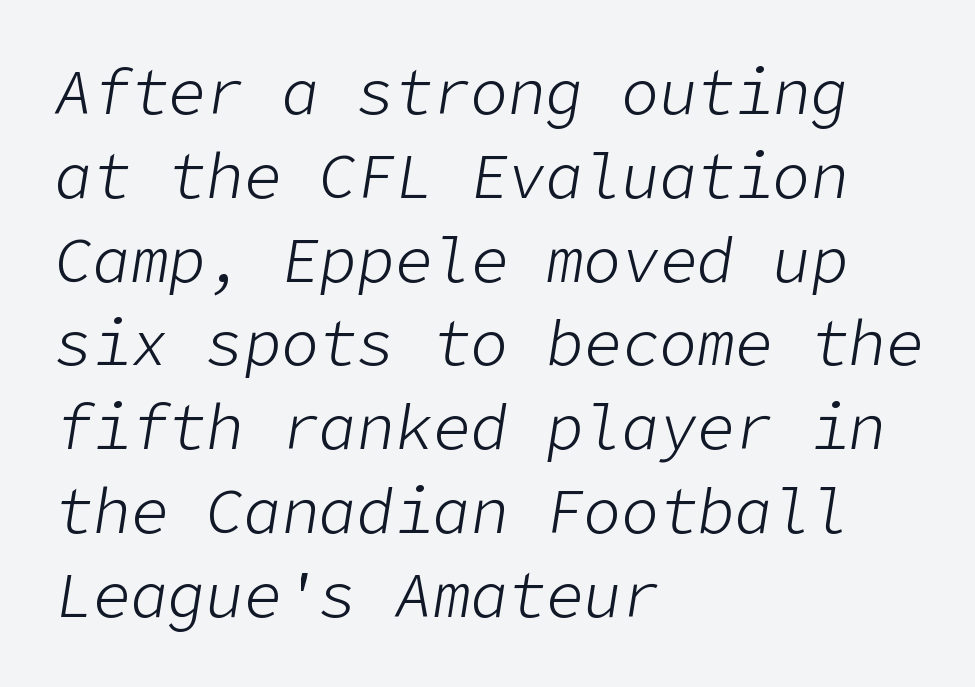
Q: Is the text bold? A: No.
Q: Is the text italic (slanted)? A: Yes, it leans right by about 9 degrees.
Q: Is the text underlined? A: No.
Q: How is the paragraph aligned? A: Left-aligned.
Q: Is the spacing between letters normal or unusually wide? A: Normal.
Q: Is the spacing between lines tight, normal or loose? A: Normal.
Q: Width (condensed, normal, or wide)? A: Normal.
Q: Stroke contrast? A: Low.
Q: x-height? A: Medium.
